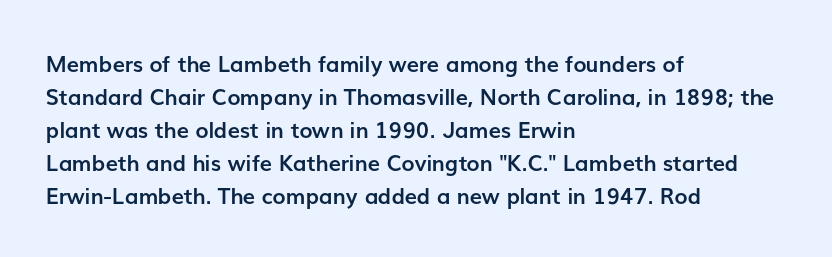
{"italic": "no", "bold": "yes", "underline": "no", "align": "left", "line_spacing": "normal", "line_spacing_ratio": 1.5, "letter_spacing": "normal", "letter_spacing_em": 0.0, "glyph_px": 22}
